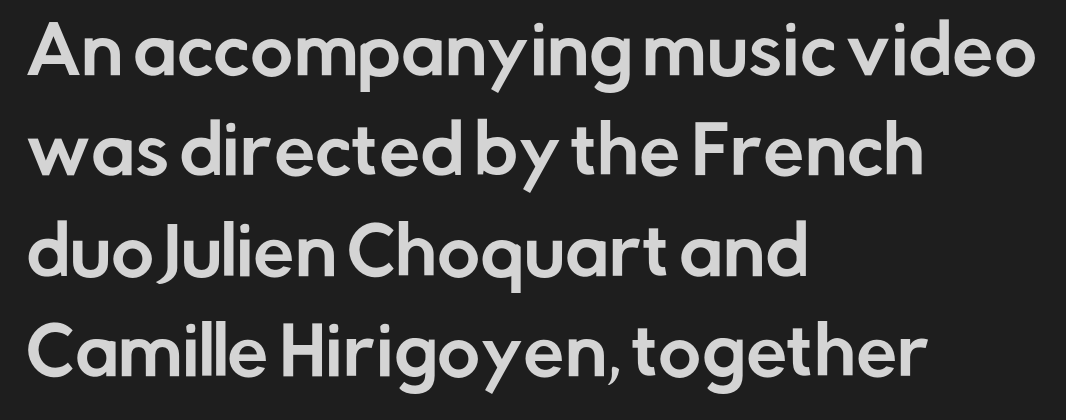
The image shows 66 px sans-serif type, upright; set left-aligned, normal line spacing (1.52x), normal letter spacing, not underlined; low stroke contrast and a medium x-height.
